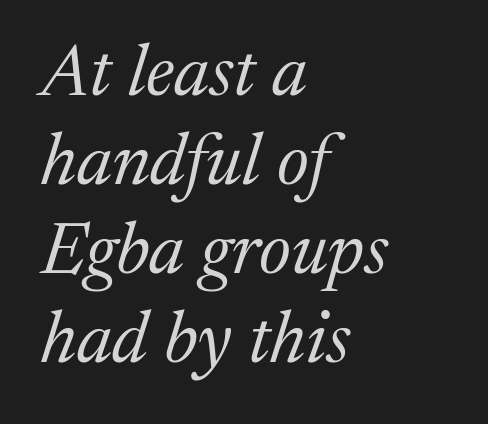
Tracking here is standard; glyphs follow each other at the usual distance. Horizontal alignment here is leftward, the default for most running prose. Decoration check: the copy has no underline. Compared with ordinary roman type, these characters are visibly tilted. Proportional: the letters do not fall into vertical columns. Is the type heavy? It reads as light-to-regular instead.
